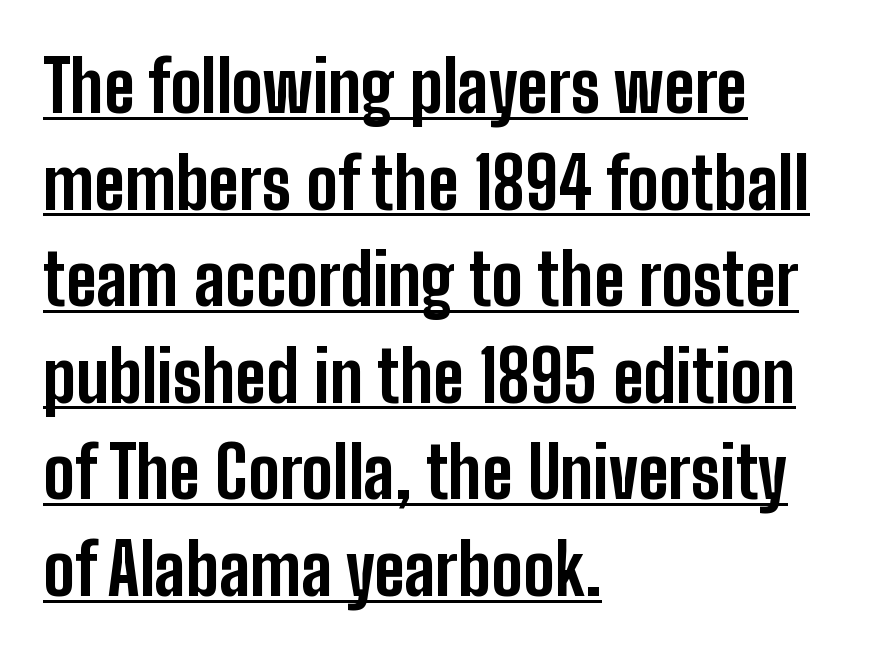
Q: Is the text bold? A: Yes.
Q: Is the text italic (slanted)? A: No, it is upright.
Q: Is the typeface a serif or a sans-serif typeface? A: Sans-serif.
Q: Is the text underlined? A: Yes.
Q: How is the paragraph aligned? A: Left-aligned.
Q: Is the spacing between letters normal or unusually wide? A: Normal.
Q: Is the spacing between lines tight, normal or loose? A: Normal.
Q: Width (condensed, normal, or wide)? A: Condensed.
Q: Stroke contrast? A: Low.
Q: x-height? A: Medium.
Q: Monospaced? A: No.
